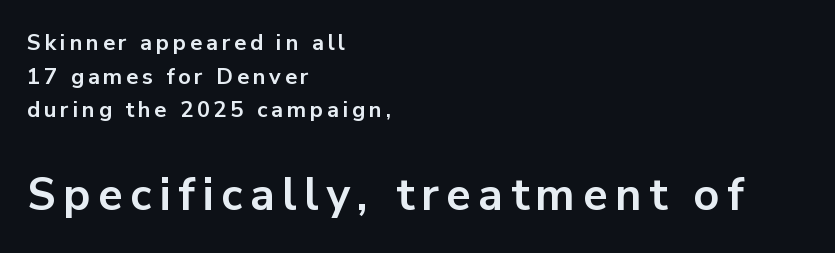
Q: Is the text bold? A: Yes.
Q: Is the text italic (slanted)? A: No, it is upright.
Q: Is the typeface a serif or a sans-serif typeface? A: Sans-serif.
Q: Is the text underlined? A: No.
Q: How is the paragraph aligned? A: Left-aligned.
Q: Is the spacing between lines tight, normal or loose? A: Normal.
Q: Which block of text is set in a larger size, the first (top) or the second (bottom)? A: The second (bottom) one.
Q: Width (condensed, normal, or wide)? A: Normal.
Q: Stroke contrast? A: Low.
Q: x-height? A: Medium.
Q: Monospaced? A: No.
